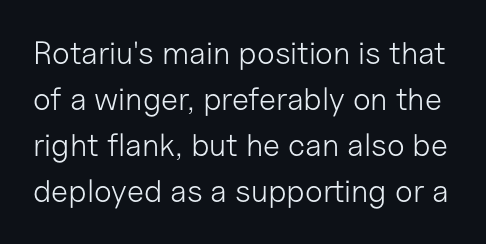
{"serif": "no", "italic": "no", "bold": "no", "weight": "light", "width": "normal", "stroke_contrast": "low", "x_height": "medium", "monospaced": "no", "underline": "no", "line_spacing": "normal", "line_spacing_ratio": 1.44, "letter_spacing": "normal", "letter_spacing_em": 0.0, "glyph_px": 32}
